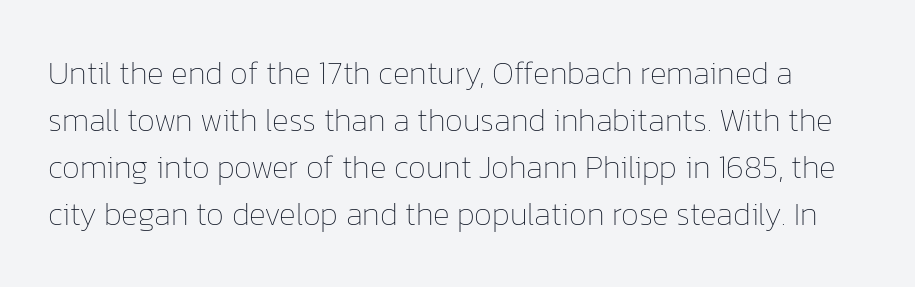
Regarding leading, the lines here are spaced in the standard way. Every character sits straight up, as roman type does. A quiet, ordinary-to-light weight characterises the typeface. Each letter keeps its own natural width here, so spacing adapts to shape. Does extra space separate the letters? No, they use regular spacing. Quick note: underline off.
